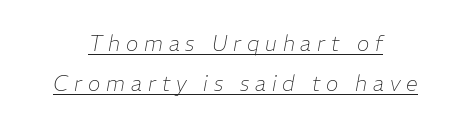
Tracking value appears strongly positive — letters spread wide. Leftover space on each line is divided equally before and after the words. Does a line run under the words? Yes, clearly. Notice how the stems are inclined rather than vertical — that's the hallmark of italics.
